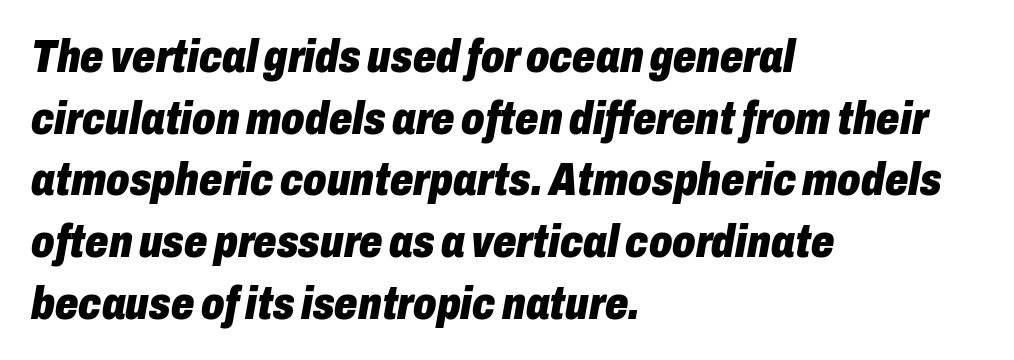
Beneath every word, the page is bare. These lines keep a tight, regular rhythm from letter to letter. The lettering tilts uniformly, giving the passage an italic look. These lines carry a lot of weight — the face is fully bold. In terms of leading, this rendering sits right in the middle.
